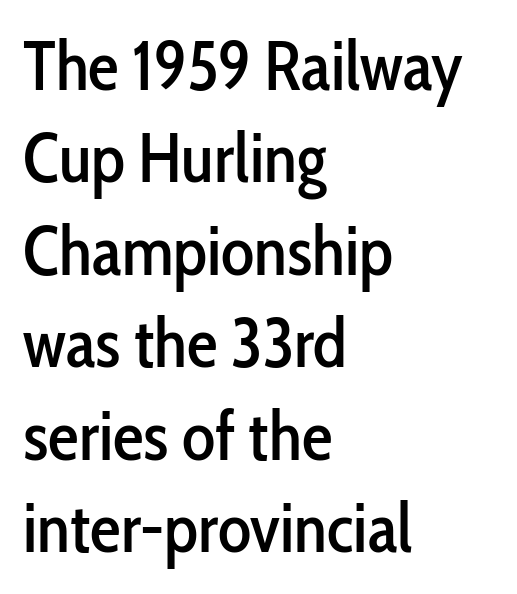
Glance below the letters and you will spot only blank space. Regular leading. A typesetter would call this proportional, since set widths differ per character. The letters sit at their default tracking, neither squeezed nor spread.
